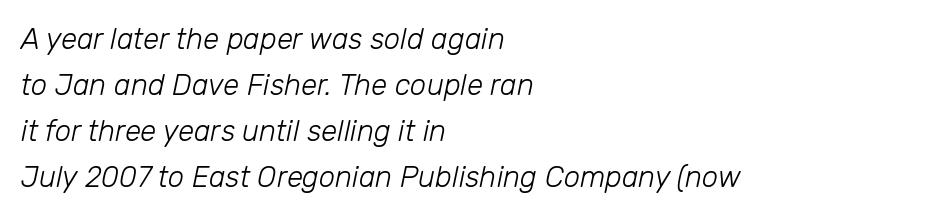
The image shows 29 px light type, italic (leaning right); set left-aligned, normal line spacing (1.59x), normal letter spacing, not underlined; low stroke contrast and a medium x-height.
